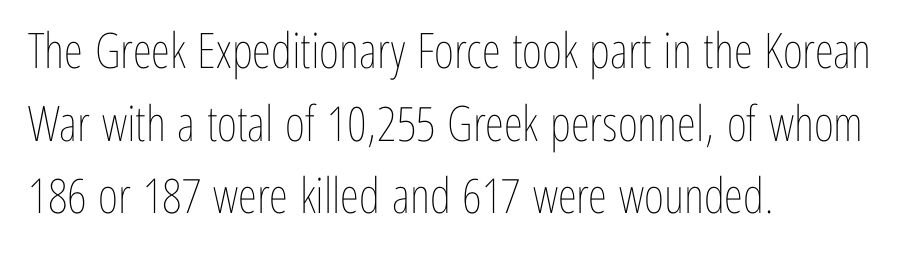
Q: Is the text bold? A: No.
Q: Is the text italic (slanted)? A: No, it is upright.
Q: Is the text underlined? A: No.
Q: How is the paragraph aligned? A: Left-aligned.
Q: Is the spacing between letters normal or unusually wide? A: Normal.
Q: Is the spacing between lines tight, normal or loose? A: Normal.
Q: Width (condensed, normal, or wide)? A: Condensed.
Q: Stroke contrast? A: Low.
Q: x-height? A: Medium.
Q: Monospaced? A: No.
